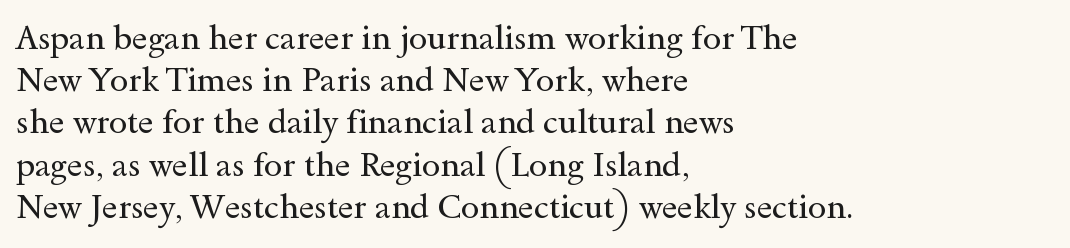
{"serif": "yes", "italic": "no", "bold": "no", "weight": "regular", "width": "wide", "x_height": "small", "monospaced": "no", "underline": "no", "align": "left", "line_spacing": "normal", "line_spacing_ratio": 1.28, "letter_spacing": "normal", "letter_spacing_em": 0.0, "glyph_px": 33}
